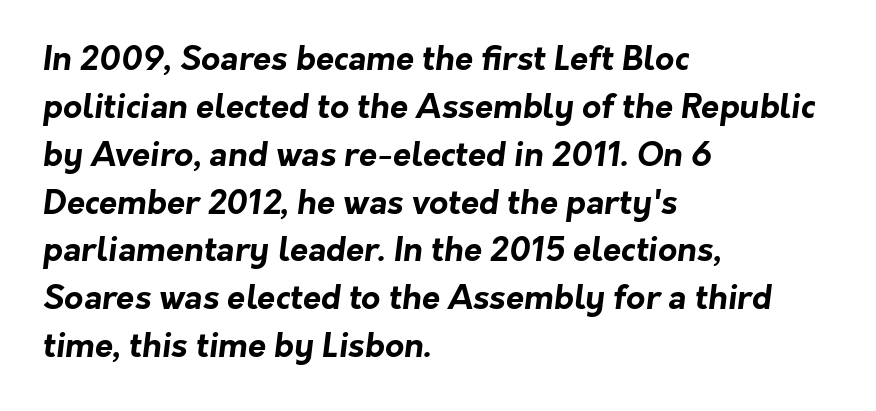
{"serif": "no", "bold": "yes", "weight": "bold", "width": "normal", "stroke_contrast": "low", "x_height": "medium", "monospaced": "no", "underline": "no", "align": "left", "line_spacing": "normal", "line_spacing_ratio": 1.45, "letter_spacing": "normal", "letter_spacing_em": 0.0, "glyph_px": 33}
